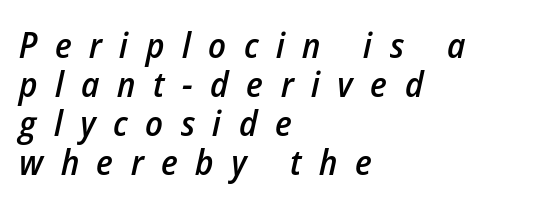
Q: Is the text bold? A: Semi-bold.
Q: Is the text italic (slanted)? A: Yes, it leans right by about 12 degrees.
Q: Is the text underlined? A: No.
Q: How is the paragraph aligned? A: Left-aligned.
Q: Is the spacing between letters normal or unusually wide? A: Unusually wide.
Q: Is the spacing between lines tight, normal or loose? A: Tight.
Q: Width (condensed, normal, or wide)? A: Condensed.
Q: Stroke contrast? A: Low.
Q: x-height? A: Medium.
Q: Monospaced? A: No.
